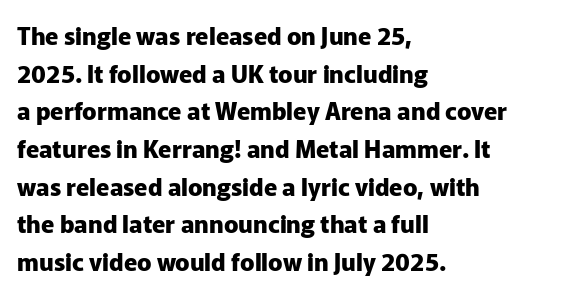
Heavy, bold letterforms. Quick note: underline off. The space between consecutive lines is moderate. This is roman type, the default non-slanted kind. The compositor pushed each line to the left boundary.
